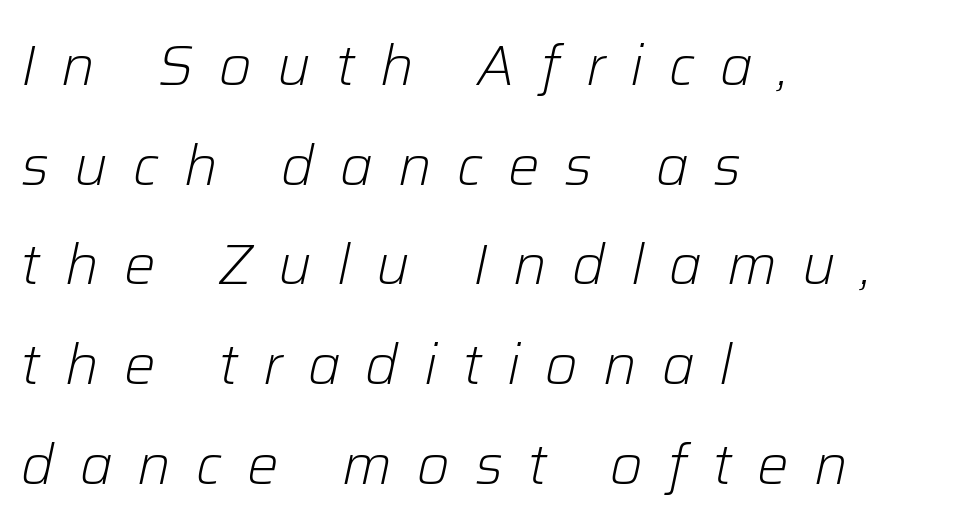
Q: Is the text bold? A: No.
Q: Is the text italic (slanted)? A: Yes, it leans right by about 12 degrees.
Q: Is the text underlined? A: No.
Q: How is the paragraph aligned? A: Left-aligned.
Q: Is the spacing between letters normal or unusually wide? A: Unusually wide.
Q: Width (condensed, normal, or wide)? A: Normal.
Q: Stroke contrast? A: Low.
Q: x-height? A: Medium.
Q: Monospaced? A: No.
